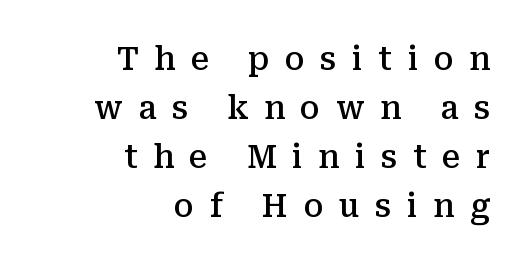
{"serif": "yes", "italic": "no", "bold": "semi", "weight": "semibold", "width": "normal", "stroke_contrast": "medium", "x_height": "medium", "monospaced": "no", "underline": "no", "align": "right", "line_spacing": "normal", "line_spacing_ratio": 1.53, "letter_spacing": "wide", "letter_spacing_em": 0.49, "glyph_px": 32}
